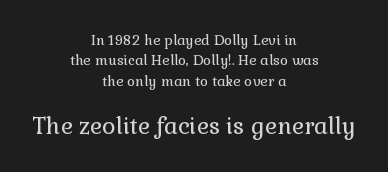
The image shows 23 px text type, upright; set centered, normal line spacing (1.46x), normal letter spacing, not underlined; the second (bottom) block is 1.64x larger.
